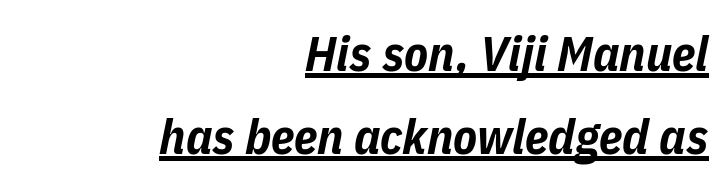
The image shows 49 px bold, condensed type, italic (leaning right); set right-aligned, normal line spacing (1.69x), normal letter spacing, underlined; low stroke contrast and a medium x-height.
